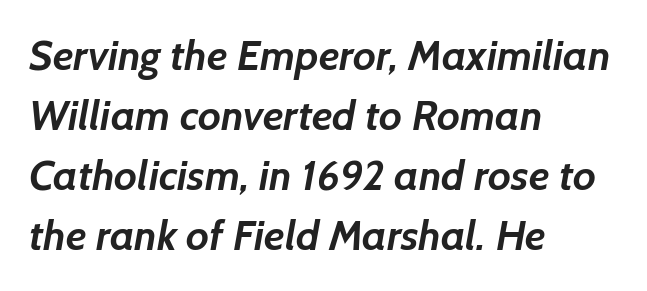
The image shows 42 px semibold sans-serif type; set left-aligned, normal line spacing (1.43x), normal letter spacing, not underlined; low stroke contrast and a medium x-height.
